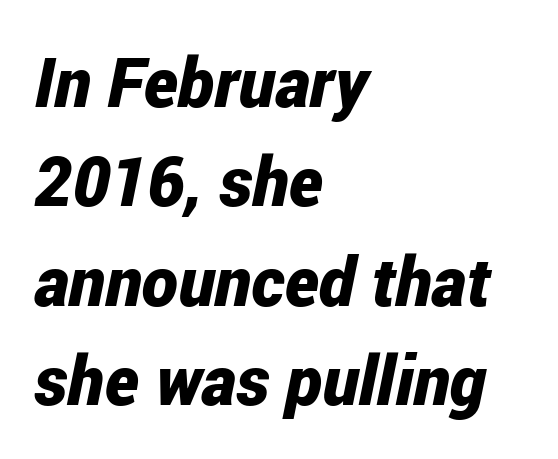
The image shows 69 px bold, condensed type, italic (leaning right); set left-aligned, normal line spacing (1.44x), normal letter spacing, not underlined; low stroke contrast and a medium x-height.
